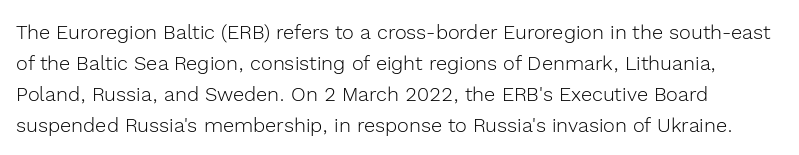
The image shows 20 px text type, upright; set normal line spacing (1.55x), normal letter spacing, not underlined.
